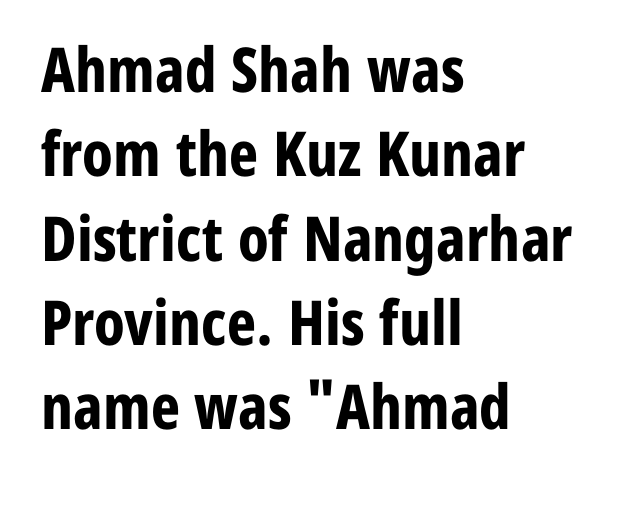
{"serif": "no", "italic": "no", "bold": "yes", "weight": "bold", "width": "condensed", "stroke_contrast": "low", "x_height": "medium", "monospaced": "no", "underline": "no", "align": "left", "line_spacing": "normal", "line_spacing_ratio": 1.36, "letter_spacing": "normal", "letter_spacing_em": 0.0, "glyph_px": 62}
